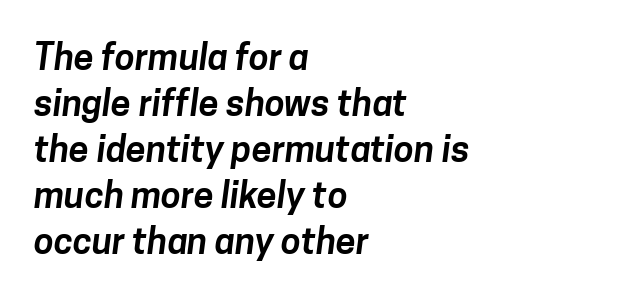
The image shows 36 px sans-serif type; set left-aligned, normal line spacing (1.28x), normal letter spacing, not underlined; low stroke contrast and a medium x-height.
